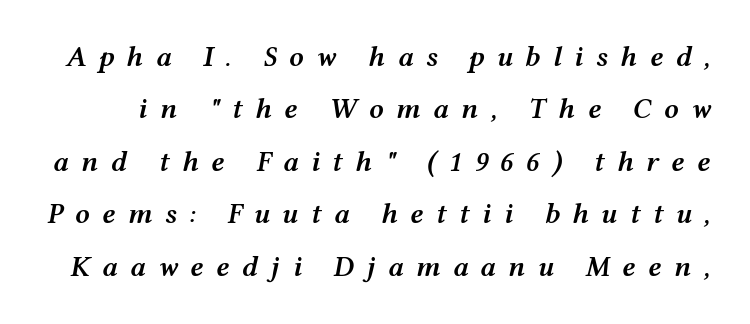
A typesetter would call this heavily tracked-out type. Each letter keeps its own natural width here, so spacing adapts to shape. Quick note: italic. The area under the type is left untouched.
